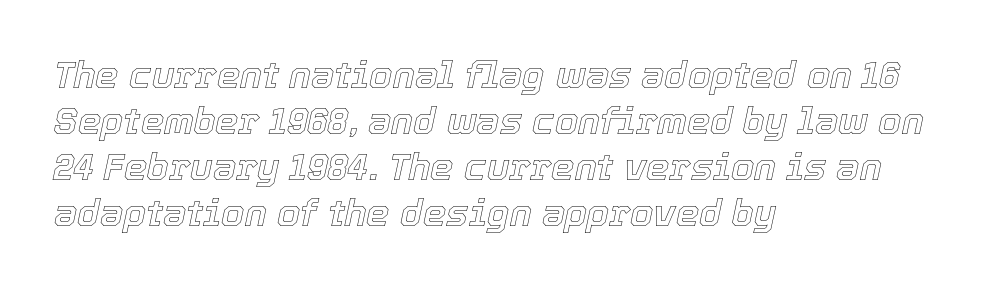
Q: Is the text italic (slanted)? A: Yes, it leans right by about 12 degrees.
Q: Is the text underlined? A: No.
Q: How is the paragraph aligned? A: Left-aligned.
Q: Is the spacing between letters normal or unusually wide? A: Normal.
Q: Width (condensed, normal, or wide)? A: Normal.
Q: x-height? A: Medium.
Q: Monospaced? A: No.
